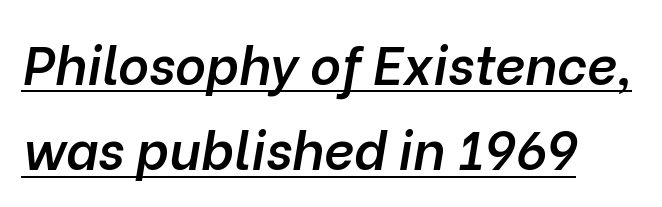
The image shows 53 px semibold type, italic (leaning right); set left-aligned, normal line spacing (1.61x), normal letter spacing, underlined; low stroke contrast and a medium x-height.
